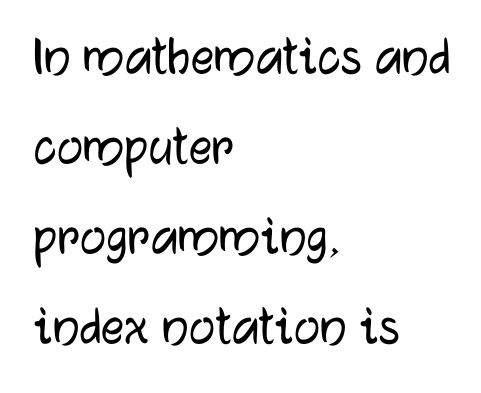
The letters advance in unequal steps, a hallmark of proportional type. The rendering uses a moderate line-height, typical for paragraphs. The designer went with a sans here, leaving each stem footless. Rule under the text: the space is simply empty.
